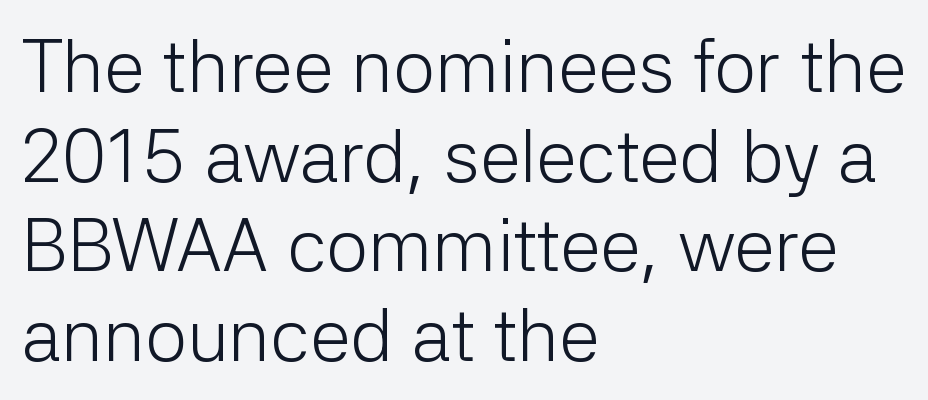
{"serif": "no", "italic": "no", "bold": "no", "weight": "light", "width": "normal", "stroke_contrast": "low", "x_height": "medium", "monospaced": "no", "underline": "no", "align": "left", "line_spacing_ratio": 1.21, "letter_spacing": "normal", "letter_spacing_em": 0.0, "glyph_px": 74}
